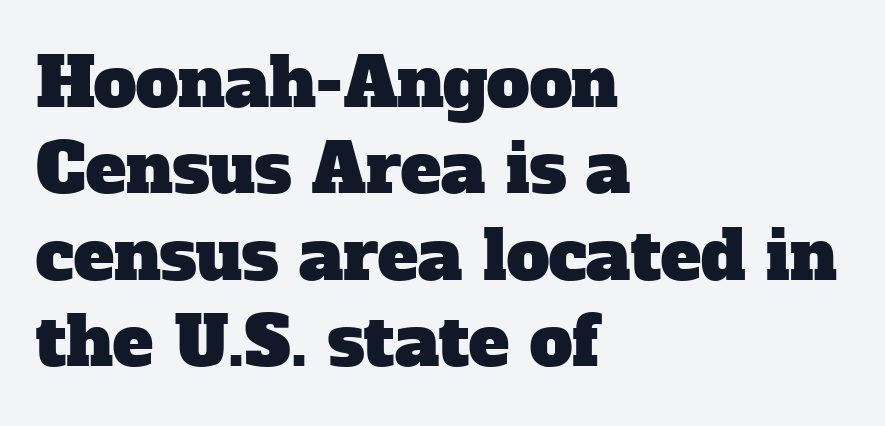
Q: Is the typeface a serif or a sans-serif typeface? A: Serif.
Q: Is the text underlined? A: No.
Q: How is the paragraph aligned? A: Left-aligned.
Q: Is the spacing between letters normal or unusually wide? A: Normal.
Q: Is the spacing between lines tight, normal or loose? A: Normal.
Q: Width (condensed, normal, or wide)? A: Normal.
Q: Stroke contrast? A: Low.
Q: x-height? A: Medium.
Q: Monospaced? A: No.
